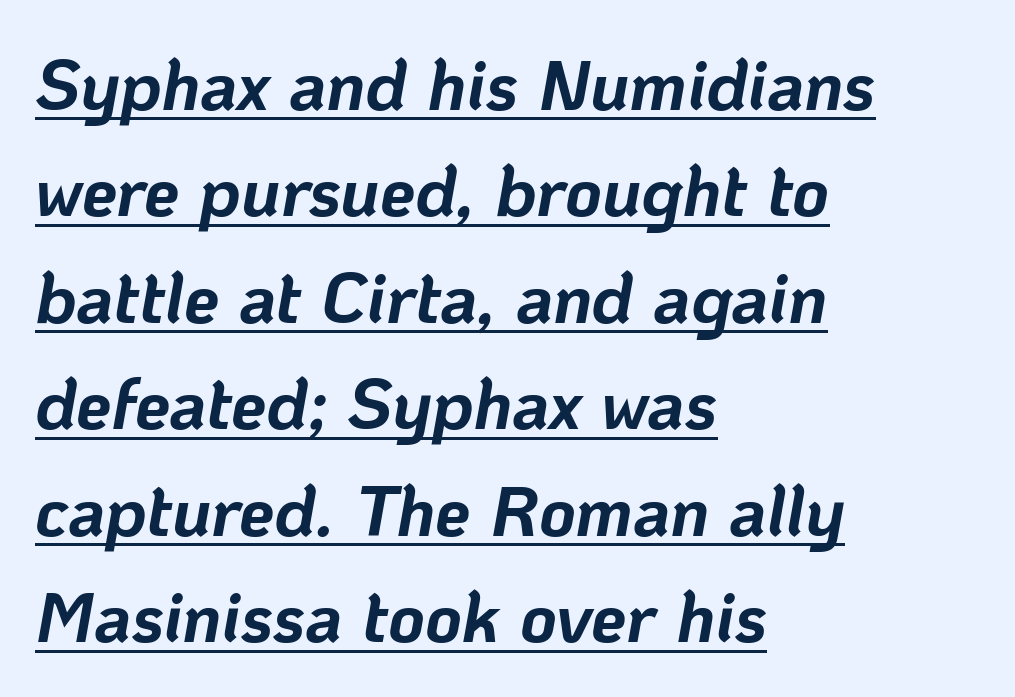
The font's italic variant was chosen for this text. The letters are bold, with thick, heavy strokes. This sample has the flowing, uneven cadence of proportional lettering. Standard letterfit; no display-style spreading of the glyphs. The rendering uses the underline text-decoration.
